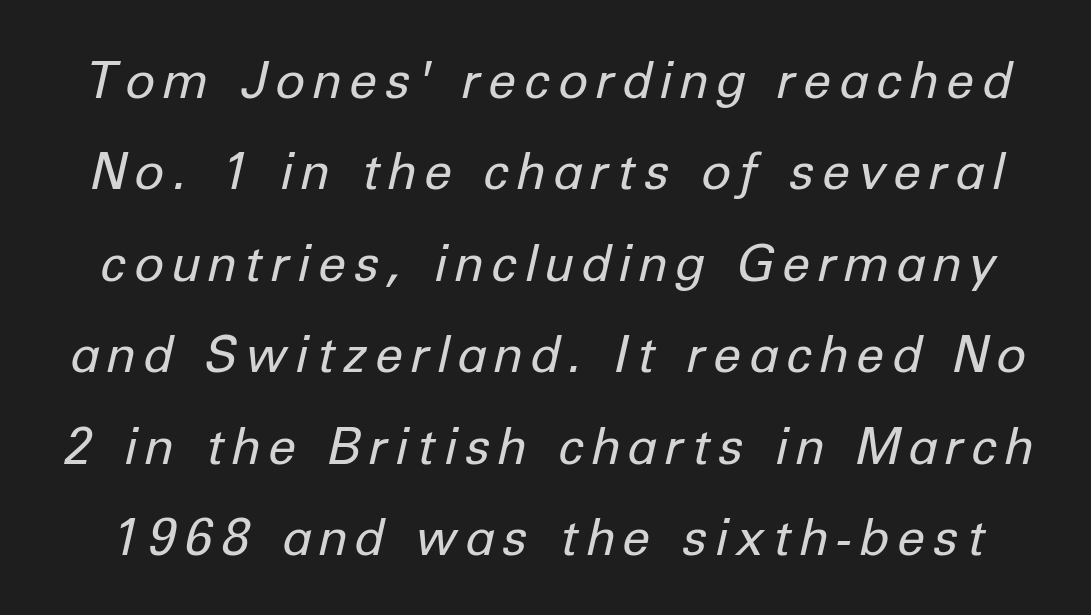
The image shows 50 px regular-weight type, italic (leaning right); set line spacing 1.83x, not underlined; low stroke contrast and a medium x-height.
